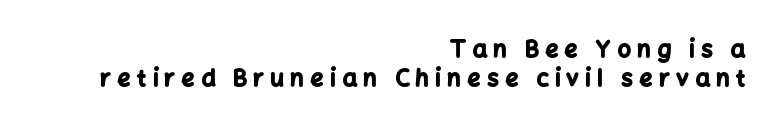
A clean baseline with only descenders dipping below it. Short and long lines alike share a common ending point at right. A normal amount of white space separates one row of letters from the next. Notice how thick the strokes are: this is what a full bold looks like. What stands out about the letter spacing? Its width — letters are far apart.
